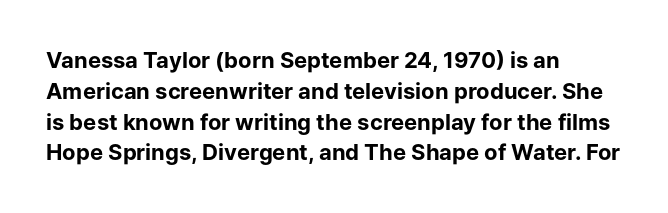
Q: Is the text bold? A: Yes.
Q: Is the text italic (slanted)? A: No, it is upright.
Q: Is the text underlined? A: No.
Q: How is the paragraph aligned? A: Left-aligned.
Q: Is the spacing between letters normal or unusually wide? A: Normal.
Q: Is the spacing between lines tight, normal or loose? A: Normal.
